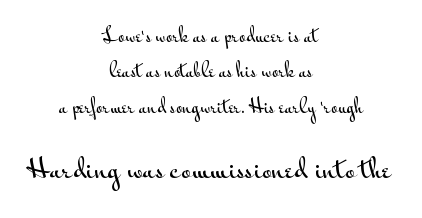
The image shows 27 px text type; set centered, loose line spacing (1.96x), normal letter spacing, not underlined; the second (bottom) block is 1.5x larger.
